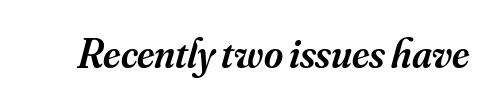
{"serif": "yes", "italic": "yes", "lean": "right", "slant_degrees": 16, "bold": "semi", "weight": "semibold", "width": "normal", "stroke_contrast": "medium", "x_height": "small", "monospaced": "no", "underline": "no", "letter_spacing": "normal", "letter_spacing_em": 0.0, "glyph_px": 41}
